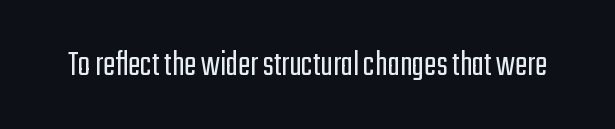
Nobody touched the tracking dial on this one. Tall strokes in this sample are plumb rather than angled. Each letter's strokes conclude bluntly, with no projecting serifs. Varying glyph widths throughout — classic text-font behaviour.
